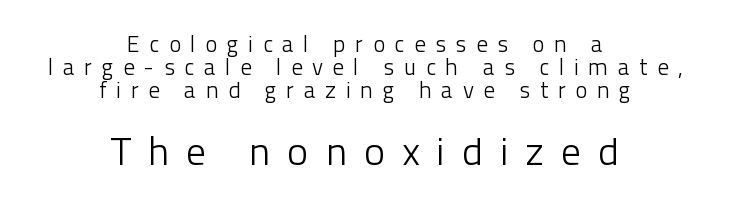
{"serif": "no", "italic": "no", "bold": "no", "weight": "light", "width": "normal", "stroke_contrast": "low", "x_height": "medium", "monospaced": "no", "underline": "no", "align": "center", "line_spacing": "tight", "line_spacing_ratio": 1.0, "letter_spacing": "wide", "letter_spacing_em": 0.41, "larger_block": "second", "size_ratio": 1.74, "glyph_px": 40}
